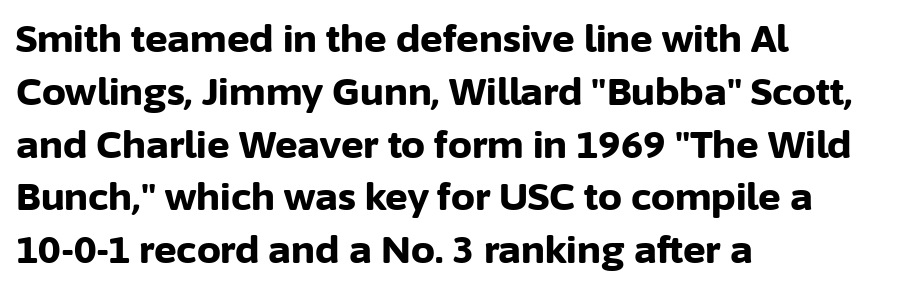
The image shows 38 px bold sans-serif type, upright; set left-aligned, normal line spacing (1.39x), normal letter spacing, not underlined; low stroke contrast and a medium x-height.
